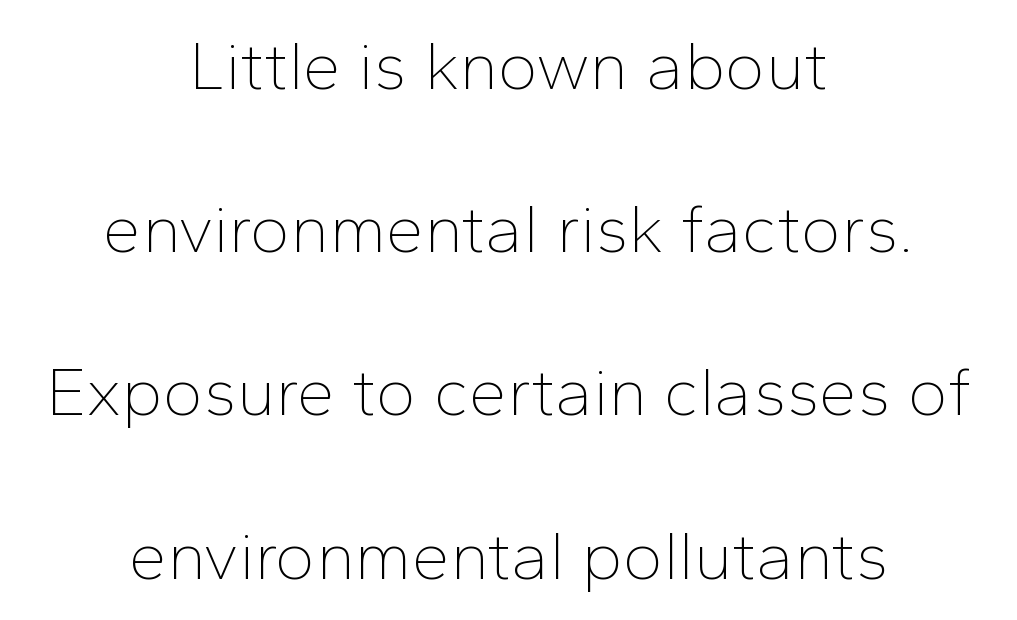
{"serif": "no", "italic": "no", "bold": "no", "weight": "thin", "width": "normal", "stroke_contrast": "low", "x_height": "medium", "monospaced": "no", "underline": "no", "align": "center", "line_spacing": "loose", "line_spacing_ratio": 2.4, "letter_spacing": "normal", "letter_spacing_em": 0.0, "glyph_px": 68}
